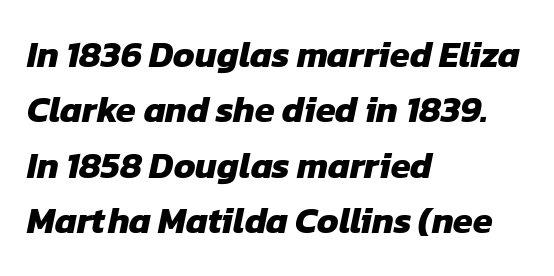
{"serif": "no", "bold": "yes", "weight": "heavy", "width": "normal", "stroke_contrast": "low", "x_height": "medium", "monospaced": "no", "underline": "no", "align": "left", "line_spacing": "normal", "line_spacing_ratio": 1.54, "letter_spacing": "normal", "letter_spacing_em": 0.0, "glyph_px": 36}
